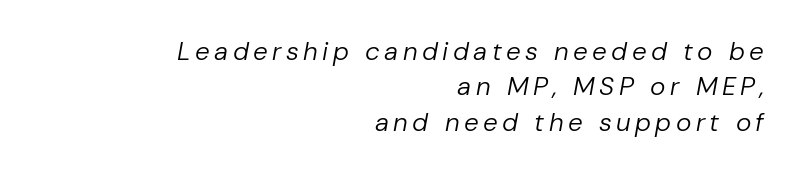
{"italic": "yes", "lean": "right", "slant_degrees": 10, "bold": "no", "underline": "no", "align": "right", "line_spacing": "normal", "line_spacing_ratio": 1.36, "glyph_px": 26}
